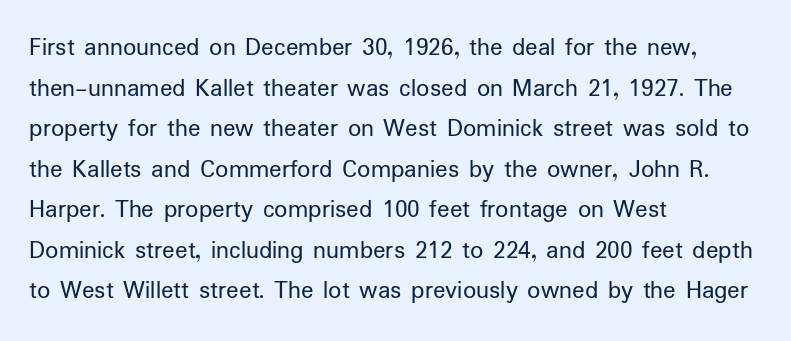
The zone under the glyphs is completely vacant. Letters have the restrained weight of plain body copy at most. Line beginnings align vertically; line endings do not. The gaps between neighbouring characters are ordinary and unremarkable.
